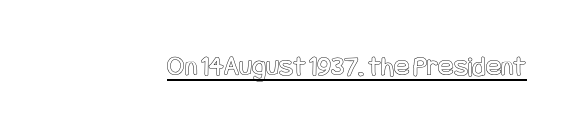
The image shows 29 px condensed type, upright; set normal letter spacing, underlined; a large x-height.
